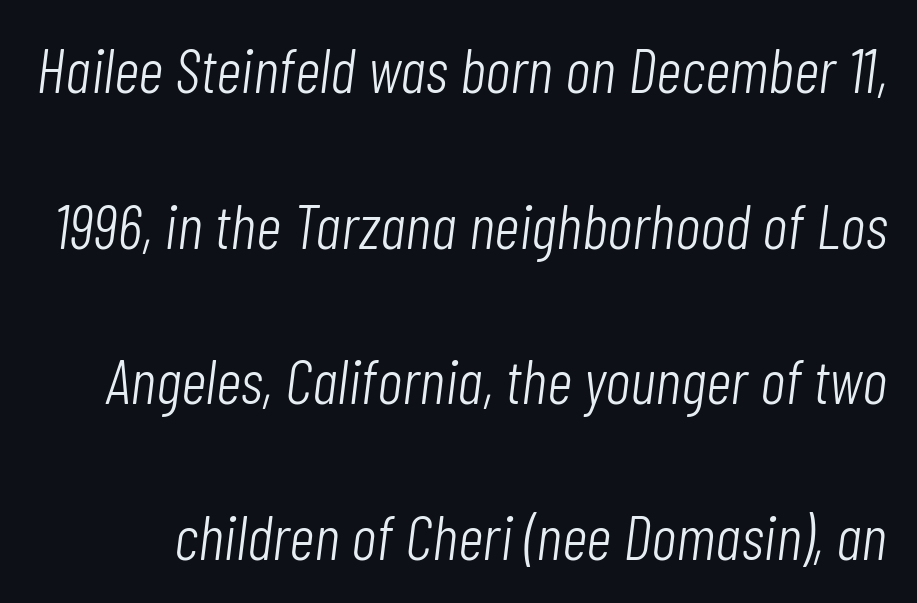
Q: Is the text bold? A: No.
Q: Is the text italic (slanted)? A: Yes, it leans right by about 7 degrees.
Q: Is the text underlined? A: No.
Q: Is the spacing between letters normal or unusually wide? A: Normal.
Q: Is the spacing between lines tight, normal or loose? A: Loose.
Q: Width (condensed, normal, or wide)? A: Condensed.
Q: Stroke contrast? A: Low.
Q: x-height? A: Medium.
Q: Monospaced? A: No.
